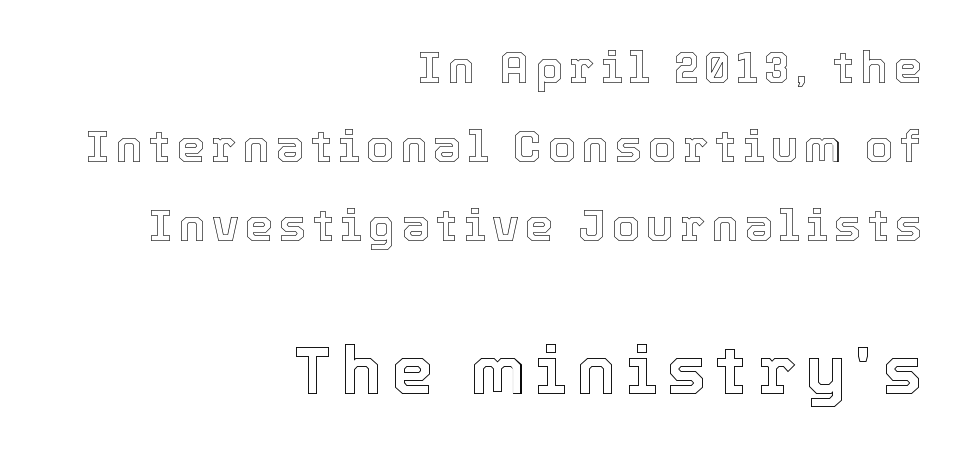
{"italic": "no", "width": "normal", "x_height": "medium", "monospaced": "no", "underline": "no", "align": "right", "line_spacing_ratio": 1.76, "larger_block": "second", "size_ratio": 1.49, "glyph_px": 67}
